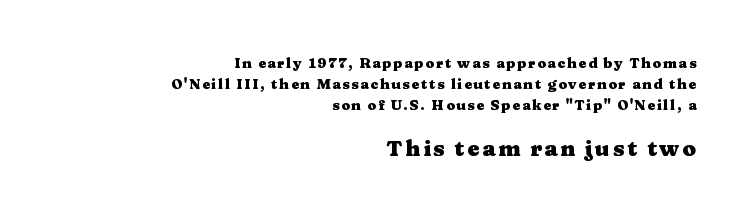
Q: Is the text bold? A: Yes.
Q: Is the text italic (slanted)? A: No, it is upright.
Q: Is the text underlined? A: No.
Q: How is the paragraph aligned? A: Right-aligned.
Q: Is the spacing between lines tight, normal or loose? A: Normal.
Q: Which block of text is set in a larger size, the first (top) or the second (bottom)? A: The second (bottom) one.
